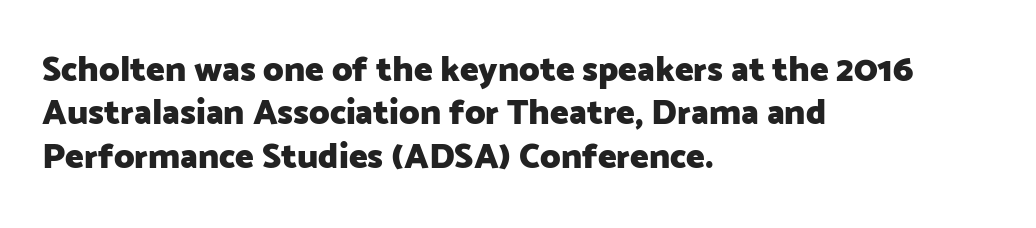
The typesetting leans heavy: a genuine bold. Left-aligned paragraph, ragged on the right. How are the letters spaced? Ordinarily, with no added tracking. Each letter's strokes conclude bluntly, with no projecting serifs. Quick note: underline off.
